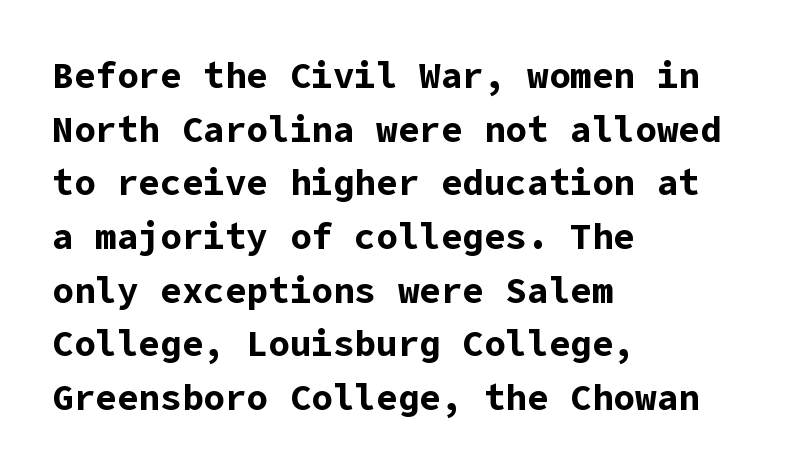
On the weight axis this lands at bold, roughly 700. The letters carry no serifs — their stems end cleanly without finishing strokes. Only glyphs here, with clear space below each row. Designer's note — italics off, roman on.
